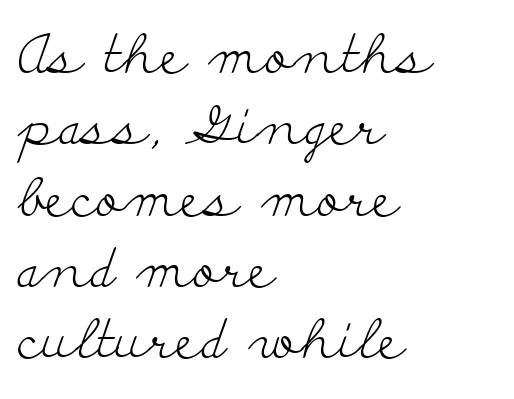
A light-to-regular cut is what we see here. Horizontally, the lines are justified to the leading edge only. Note: serifs present on the glyphs. The line texture is even and compact thanks to regular tracking.
